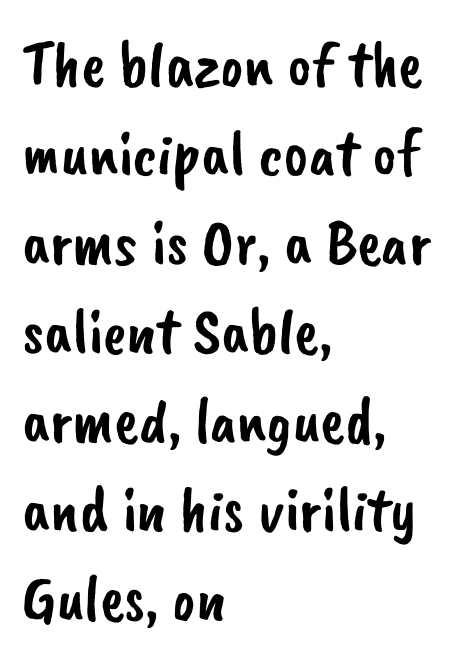
The image shows 65 px sans-serif type; set left-aligned, normal line spacing (1.37x), normal letter spacing, not underlined; low stroke contrast and a small x-height.
